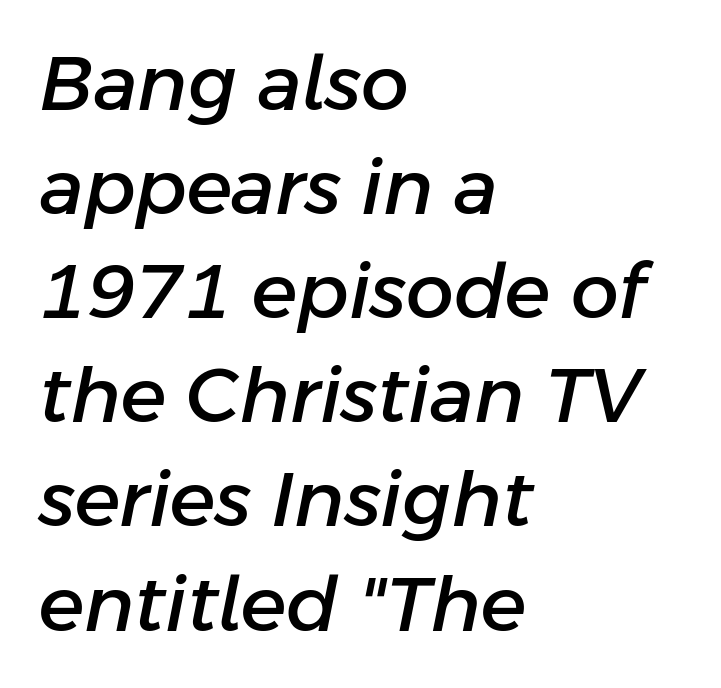
The face used here is proportionally spaced, like ordinary book or web type. Teacher's note: observe the even left margin — that is flush-left alignment. Horizontal bands of white between lines are of average thickness. The foot of each line stays bare and open. Rendered with sloped, italic letterforms.
